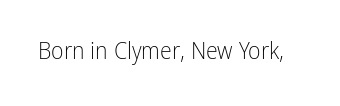
Only glyphs here, with clear space below each row. Notice how the stems are strictly vertical — no italics here. Between one letter and the next there's only the usual sliver of space. Is this a heavy cut? Hardly; it is regular or lighter.
